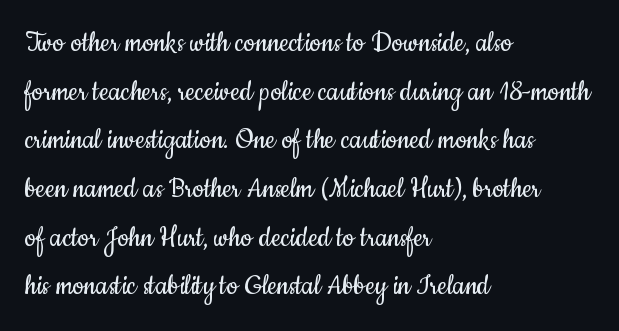
The image shows 32 px regular-weight, condensed sans-serif type; set left-aligned, normal line spacing (1.52x), normal letter spacing, not underlined; low stroke contrast and a small x-height.
